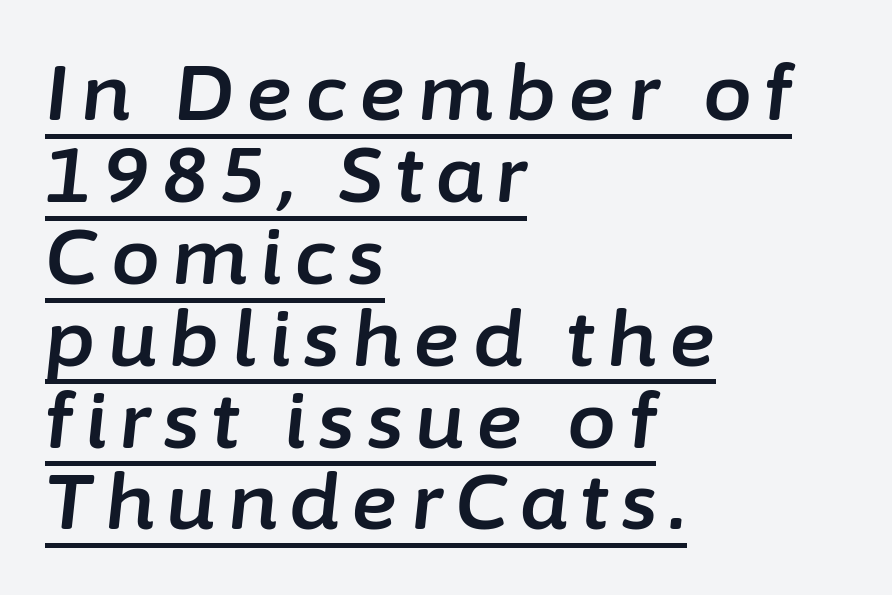
{"italic": "yes", "lean": "right", "slant_degrees": 6, "width": "normal", "stroke_contrast": "low", "x_height": "medium", "monospaced": "no", "underline": "yes", "align": "left", "line_spacing": "tight", "line_spacing_ratio": 1.05, "glyph_px": 78}
